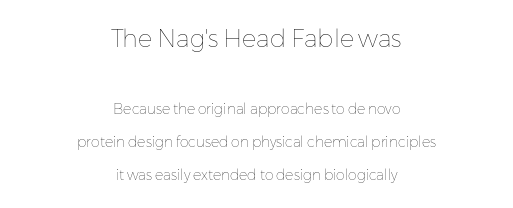
The image shows 24 px text type, upright; set centered, loose line spacing (2.39x), normal letter spacing, not underlined; the first (top) block is 1.71x larger.
